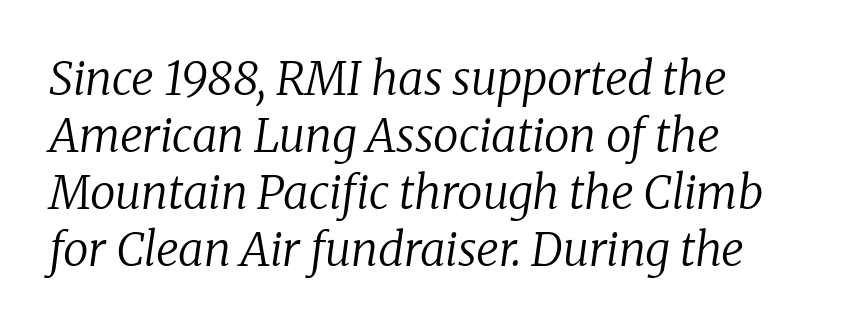
The image shows 46 px regular-weight serif type, italic (leaning right); set left-aligned, line spacing 1.24x, normal letter spacing, not underlined; low stroke contrast and a medium x-height.
